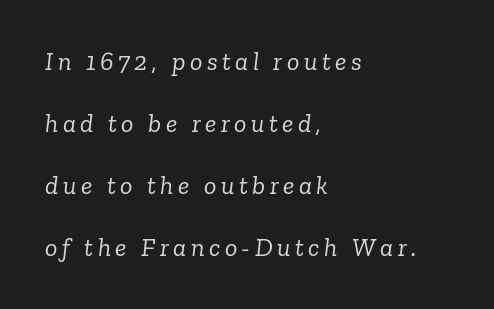
{"italic": "yes", "lean": "right", "slant_degrees": 6, "bold": "no", "underline": "no", "align": "left", "line_spacing": "loose", "line_spacing_ratio": 2.39, "glyph_px": 26}
